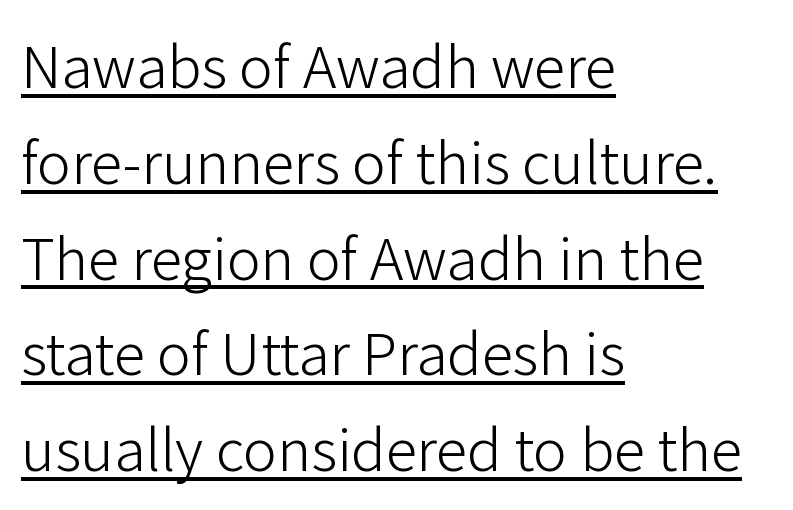
Teacher's note: observe the even left margin — that is flush-left alignment. Regarding leading, the lines here are spaced in the standard way. This rendering leaves character spacing at its baseline value. Has an underline been added? It has. You can tell it's not italic because the verticals are truly vertical.
